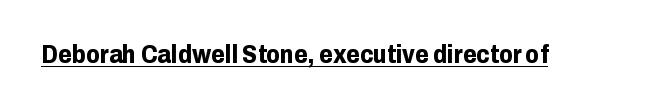
The face used here appears with an underline applied. Nope, not italic — everything's standing straight. This is heavy type, rendered in bold. Nobody touched the tracking dial on this one.
